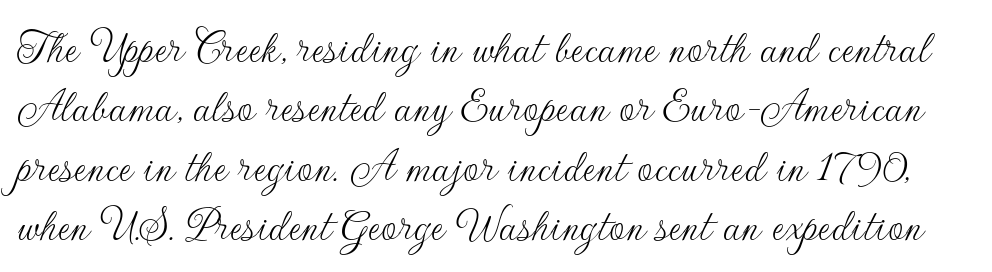
The image shows 49 px thin sans-serif type; set line spacing 1.21x, normal letter spacing, not underlined; low stroke contrast and a small x-height.
